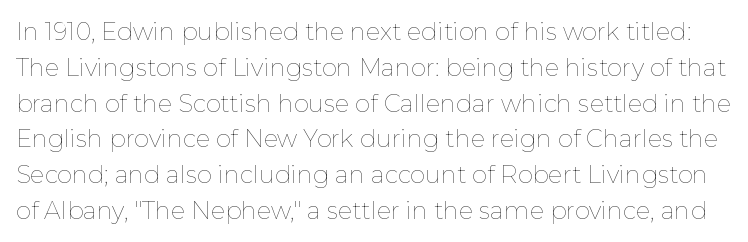
The image shows 24 px text type, upright; set normal line spacing (1.49x), normal letter spacing, not underlined.
